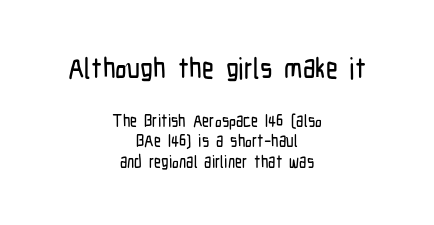
The image shows 29 px condensed sans-serif type, upright; set centered, line spacing 1.22x, normal letter spacing, not underlined; the first (top) block is 1.71x larger; low stroke contrast and a medium x-height.
